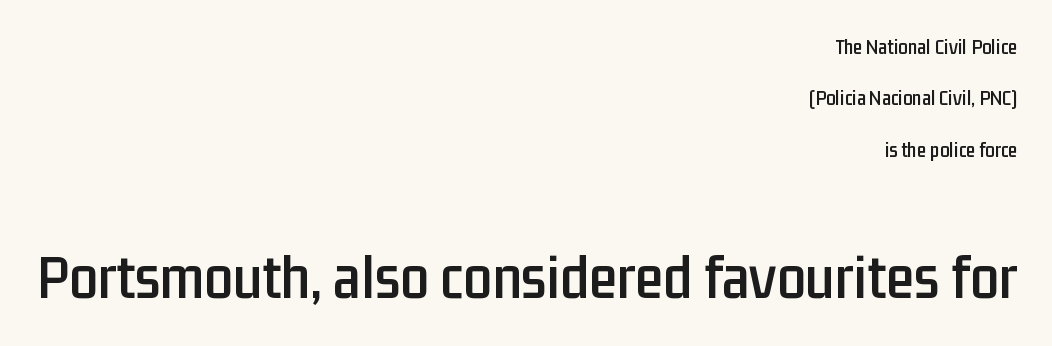
{"serif": "no", "italic": "no", "width": "condensed", "stroke_contrast": "low", "x_height": "medium", "monospaced": "no", "underline": "no", "align": "right", "line_spacing": "loose", "line_spacing_ratio": 2.45, "letter_spacing": "normal", "letter_spacing_em": 0.0, "larger_block": "second", "size_ratio": 3.05, "glyph_px": 64}
